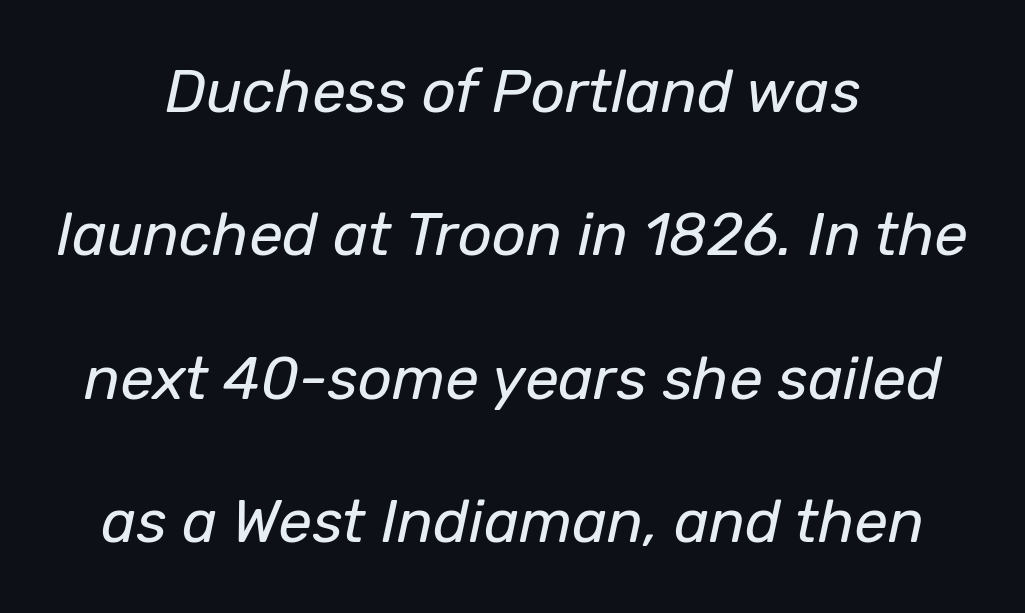
Only glyphs here, with clear space below each row. The passage shown stacks its lines with a broad gap. The font sits on the lighter half of the weight spectrum, regular included. A typesetter would mark this as italic. The gaps between neighbouring characters are ordinary and unremarkable.
